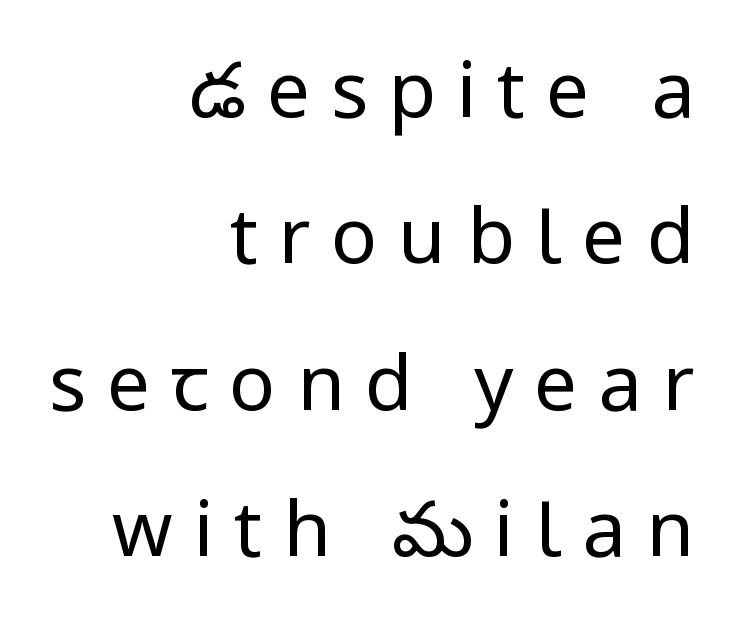
Q: Is the text bold? A: No.
Q: Is the text italic (slanted)? A: No, it is upright.
Q: Is the typeface a serif or a sans-serif typeface? A: Sans-serif.
Q: Is the text underlined? A: No.
Q: How is the paragraph aligned? A: Right-aligned.
Q: Is the spacing between letters normal or unusually wide? A: Unusually wide.
Q: Is the spacing between lines tight, normal or loose? A: Loose.
Q: Width (condensed, normal, or wide)? A: Condensed.
Q: Stroke contrast? A: Low.
